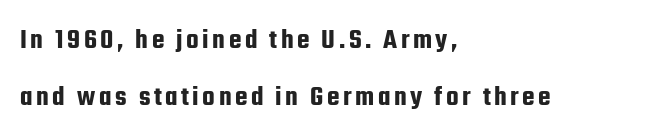
The typography opts for an upright posture over an oblique one. The letters carry no serifs — their stems end cleanly without finishing strokes. The block of text is sparse from top to bottom, with ample space between rows. This rendering uses left alignment, leaving the right contour irregular.
